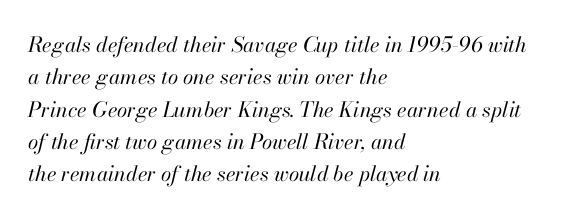
The image shows 21 px text type, italic (leaning right); set left-aligned, normal line spacing (1.54x), normal letter spacing, not underlined.
